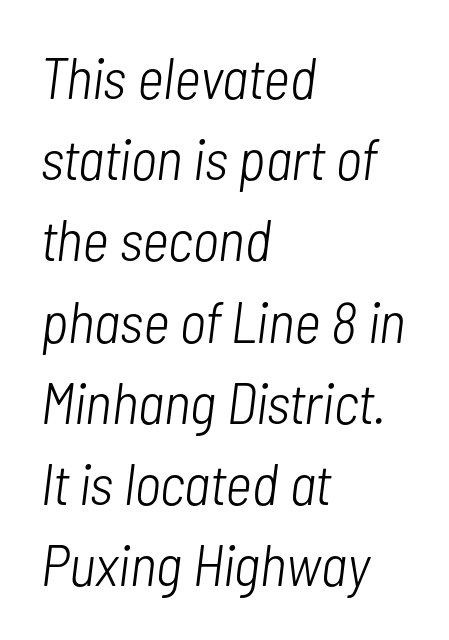
The image shows 58 px light, condensed type, italic (leaning right); set left-aligned, normal line spacing (1.4x), normal letter spacing, not underlined; low stroke contrast and a medium x-height.
